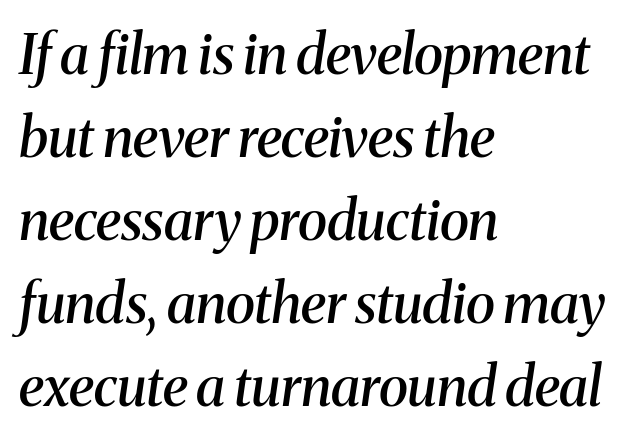
{"serif": "yes", "italic": "yes", "lean": "right", "slant_degrees": 8, "bold": "semi", "weight": "semibold", "width": "normal", "stroke_contrast": "medium", "x_height": "medium", "monospaced": "no", "underline": "no", "align": "left", "line_spacing": "normal", "line_spacing_ratio": 1.51, "letter_spacing": "normal", "letter_spacing_em": 0.0, "glyph_px": 55}
